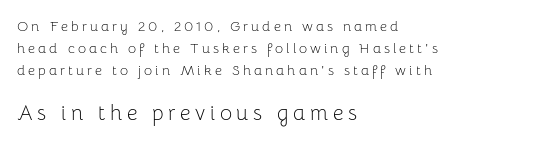
{"italic": "no", "bold": "no", "underline": "no", "align": "left", "line_spacing": "normal", "line_spacing_ratio": 1.56, "letter_spacing": "wide", "letter_spacing_em": 0.22, "larger_block": "second", "size_ratio": 1.5, "glyph_px": 21}
